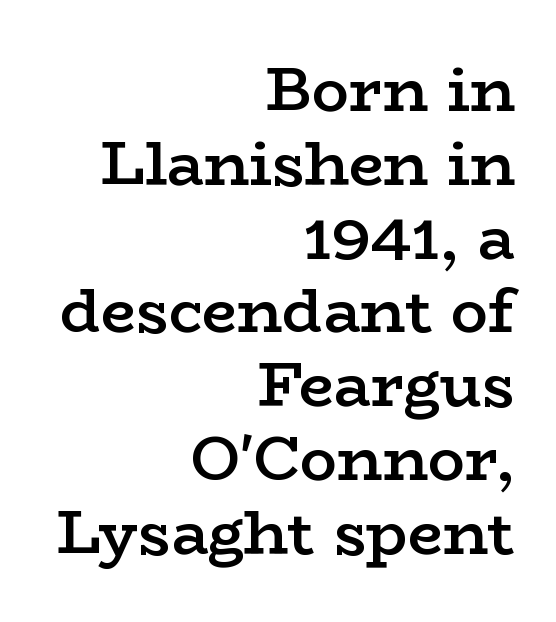
Q: Is the text bold? A: Semi-bold.
Q: Is the text italic (slanted)? A: No, it is upright.
Q: Is the typeface a serif or a sans-serif typeface? A: Serif.
Q: Is the text underlined? A: No.
Q: How is the paragraph aligned? A: Right-aligned.
Q: Is the spacing between letters normal or unusually wide? A: Normal.
Q: Width (condensed, normal, or wide)? A: Wide.
Q: Stroke contrast? A: Low.
Q: x-height? A: Medium.
Q: Monospaced? A: No.
